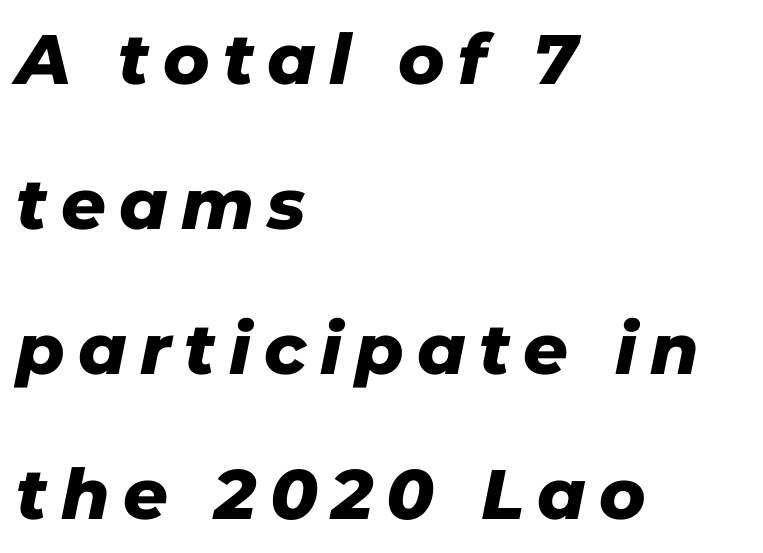
{"italic": "yes", "lean": "right", "slant_degrees": 11, "bold": "yes", "weight": "heavy", "width": "normal", "stroke_contrast": "low", "x_height": "medium", "monospaced": "no", "underline": "no", "align": "left", "line_spacing": "loose", "line_spacing_ratio": 2.07, "glyph_px": 70}
